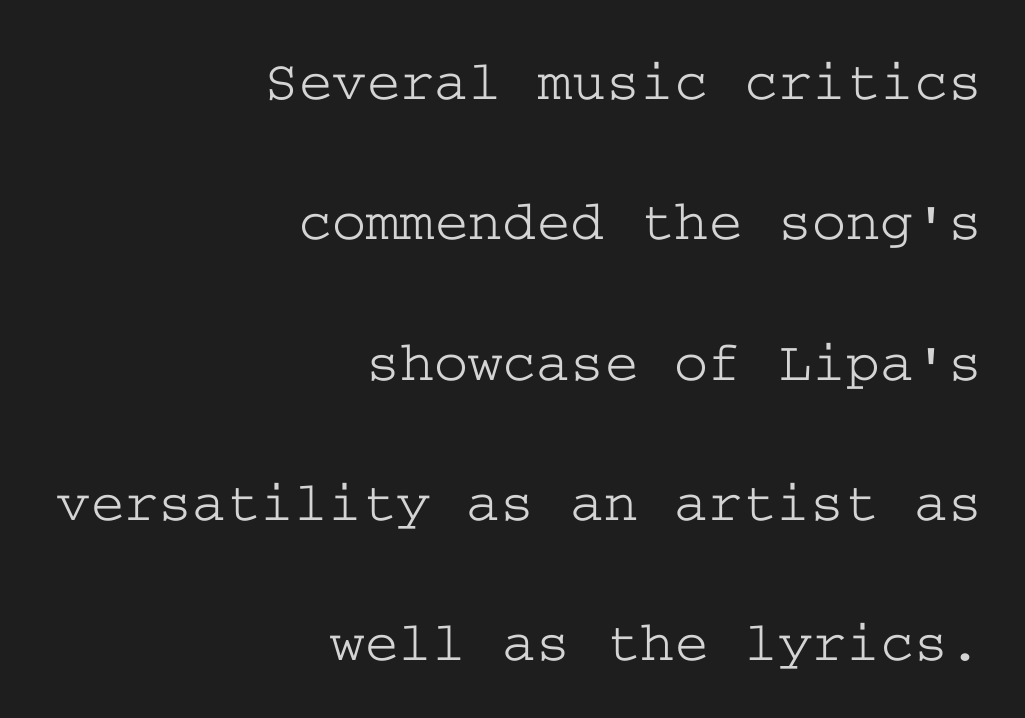
Type without underlining. Teacher's note: observe the even right margin — that is flush-right alignment. Does the lettering tilt? It doesn't — this is upright. The line texture is even and compact thanks to regular tracking. Are there feet on the stems? There are — it's a serif.
